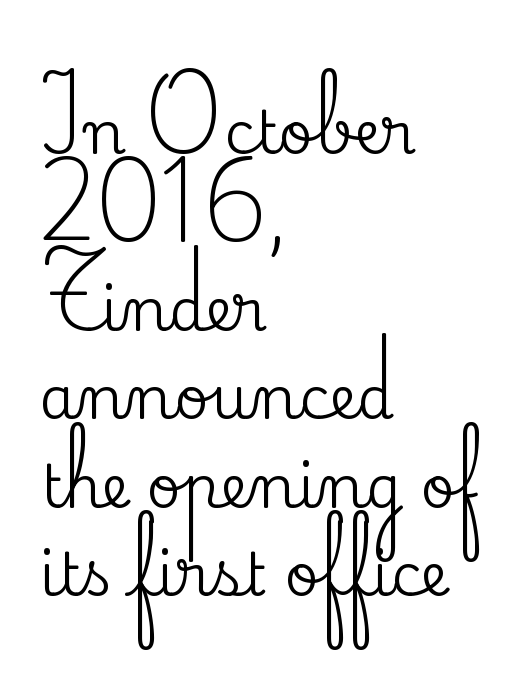
The image shows 59 px serif type, upright; set left-aligned, normal line spacing (1.5x), normal letter spacing, not underlined; medium stroke contrast and a small x-height.
